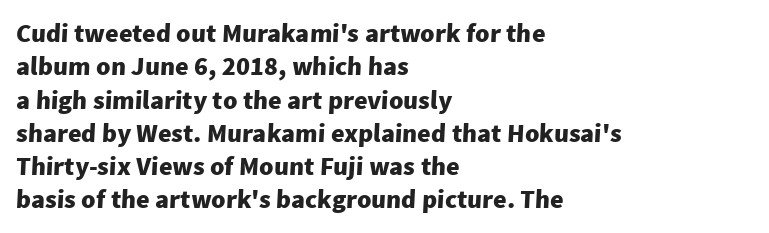
Short note: letters normally spaced. Just letters on the line, the space beneath them empty. Evenly set lines give the paragraph a standard silhouette. Thick stems and heavy bowls — unmistakably bold.
